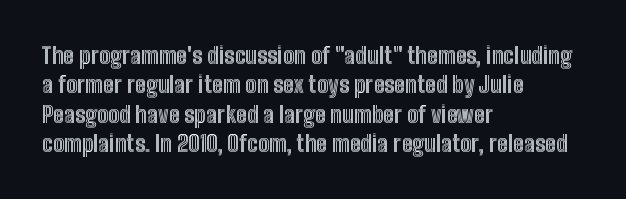
Q: Is the text italic (slanted)? A: No, it is upright.
Q: Is the text underlined? A: No.
Q: How is the paragraph aligned? A: Left-aligned.
Q: Is the spacing between letters normal or unusually wide? A: Normal.
Q: Is the spacing between lines tight, normal or loose? A: Normal.
